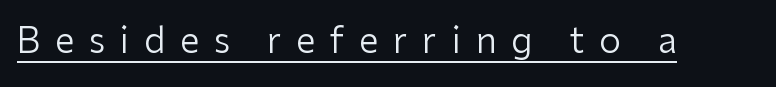
The face used here is proportionally spaced, like ordinary book or web type. What stands out about the letter spacing? Its width — letters are far apart. Counters stay open thanks to moderate or lighter strokes. The lettering is marked with a stroke running underneath it. This is sans-serif lettering, the kind often seen on screens and signage. Do the letters lean? They stand straight.
